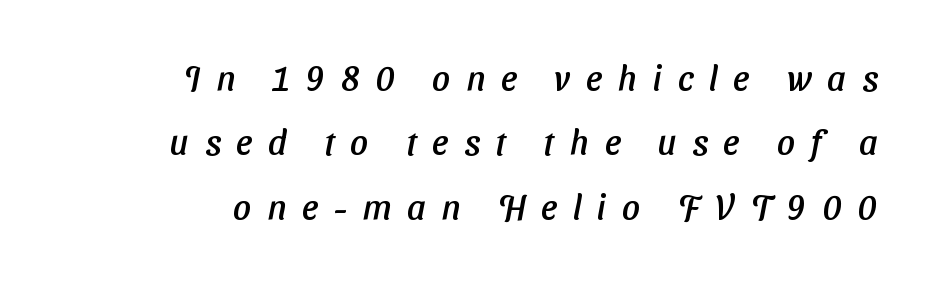
Underline: absent. Is this a fixed-width face? No — the glyphs have proportional, varying widths. Which margin do the lines hug? The right one — the left edge is uneven. Nothing sits at the stroke ends, so this counts as sans-serif. In terms of letterspacing, this is a distinctly airy, spread setting.
